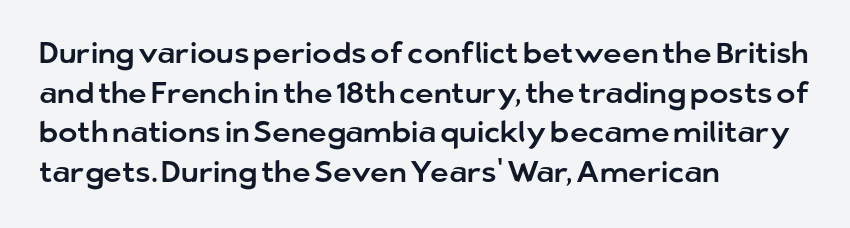
Rule under the text: the space is simply empty. Layout note: lines flush left. These lines were composed using upright roman letters. Do the characters align in a grid? No, the font is proportional. Note: no serifs on the glyphs.
